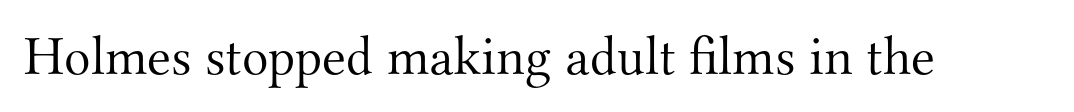
The letters stand upright; this is a roman face. This sample uses a serif face. Unmarked baselines from the first word to the last. The passage shown is typed in a proportional face where columns would drift.
